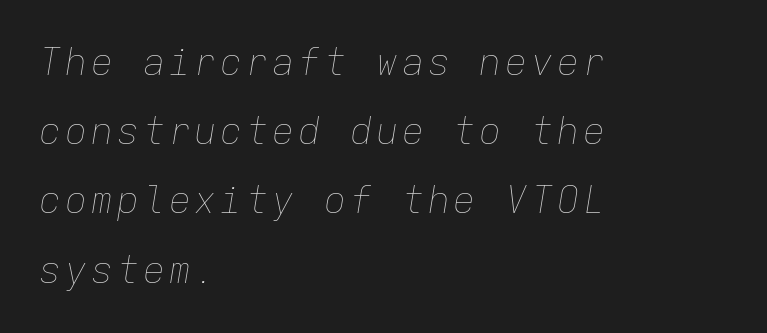
The image shows 37 px thin type, italic (leaning right), monospaced; set left-aligned, line spacing 1.87x, not underlined; low stroke contrast and a medium x-height.
